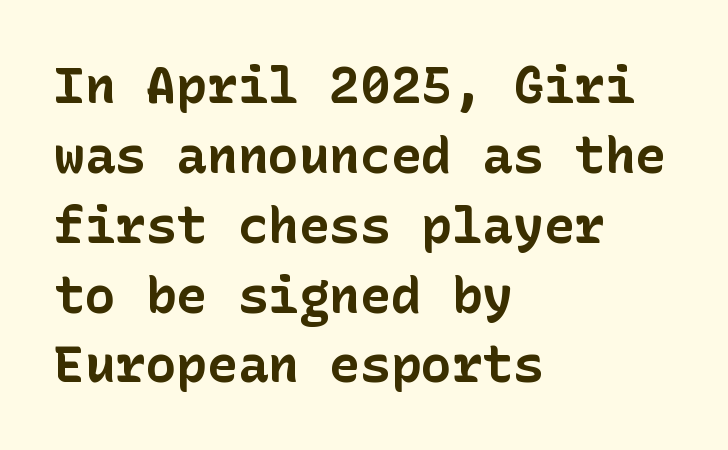
The image shows 51 px bold sans-serif type, upright; set left-aligned, normal line spacing (1.37x), normal letter spacing, not underlined; low stroke contrast and a medium x-height.
